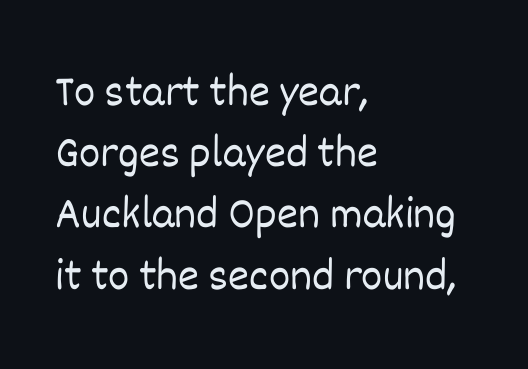
{"italic": "no", "bold": "no", "weight": "light", "width": "normal", "stroke_contrast": "low", "x_height": "large", "monospaced": "no", "underline": "no", "align": "left", "line_spacing": "normal", "line_spacing_ratio": 1.36, "letter_spacing": "normal", "letter_spacing_em": 0.0, "glyph_px": 45}
